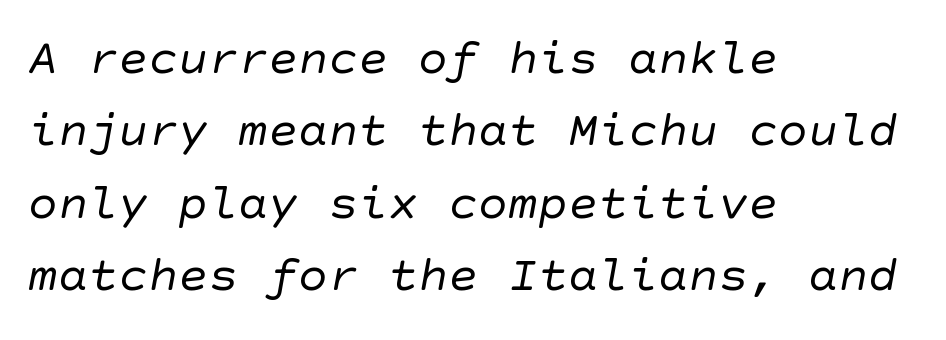
{"serif": "no", "bold": "no", "weight": "regular", "width": "normal", "stroke_contrast": "low", "x_height": "large", "underline": "no", "align": "left", "line_spacing": "normal", "line_spacing_ratio": 1.45, "letter_spacing": "normal", "letter_spacing_em": 0.0, "glyph_px": 50}
